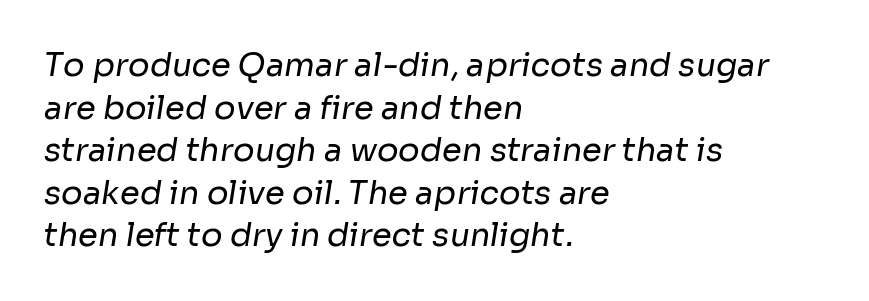
Glance below the letters and you will spot only blank space. These lines are rendered in a variable-pitch font. The typeface chosen for these lines omits serifs. The rendering uses a moderate line-height, typical for paragraphs. Spacing between characters is what you'd get straight out of the box.
